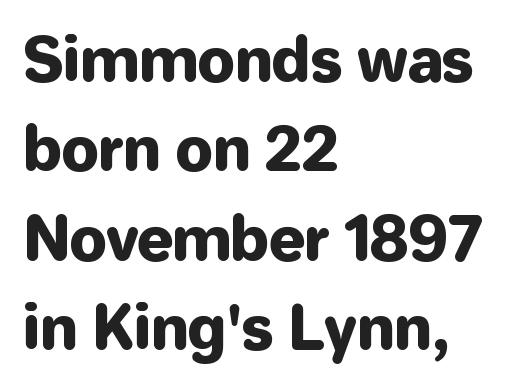
The image shows 60 px sans-serif type, upright; set left-aligned, normal line spacing (1.49x), normal letter spacing, not underlined; low stroke contrast and a medium x-height.
